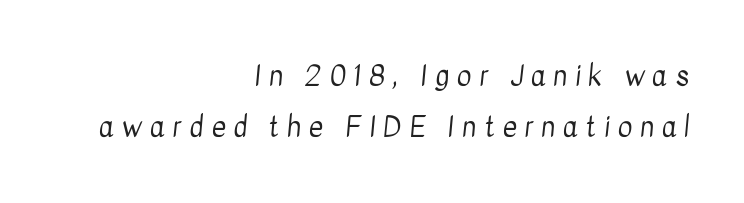
Q: Is the text bold? A: No.
Q: Is the typeface a serif or a sans-serif typeface? A: Sans-serif.
Q: Is the text underlined? A: No.
Q: How is the paragraph aligned? A: Right-aligned.
Q: Is the spacing between letters normal or unusually wide? A: Unusually wide.
Q: Width (condensed, normal, or wide)? A: Condensed.
Q: Stroke contrast? A: Low.
Q: x-height? A: Medium.
Q: Monospaced? A: No.
